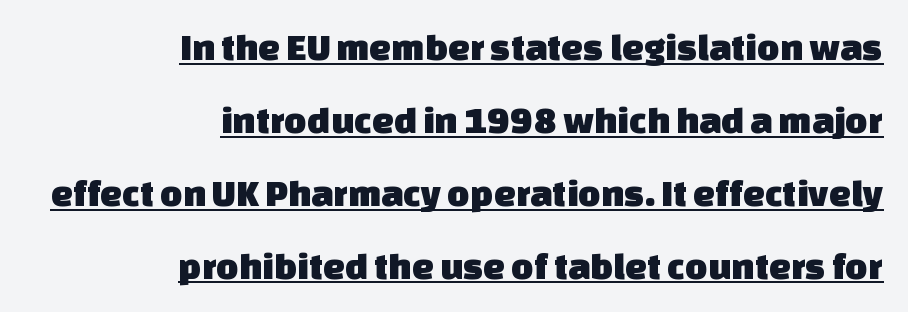
The passage shown is typed in a proportional face where columns would drift. Underlining? Definitely there. Is the block centered? No — it sits flush against the right margin. There is no visible air inserted between adjacent glyphs. The type family on display is of the sans-serif kind.
